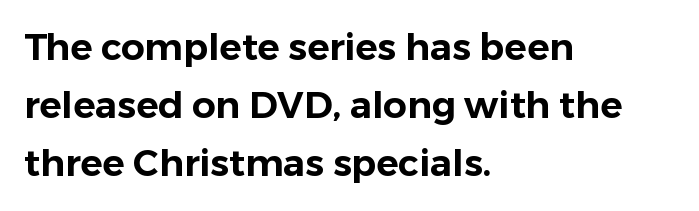
The image shows 37 px sans-serif type, upright; set left-aligned, normal line spacing (1.57x), normal letter spacing, not underlined; low stroke contrast and a medium x-height.
